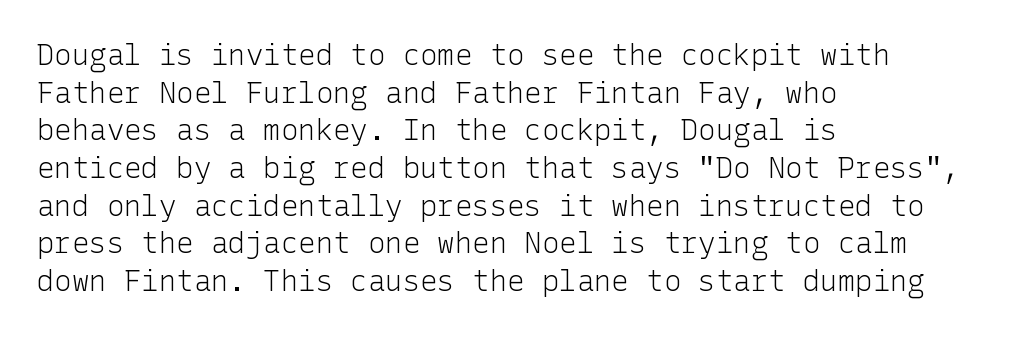
Leading: standard. In CSS terms this would be text-align: left. The letters look calm and open, with moderate or lighter stems. The font's upright variant was chosen for this text. Grotesque or geometric, the face here clearly has no serifs. The area under the type is left untouched.
